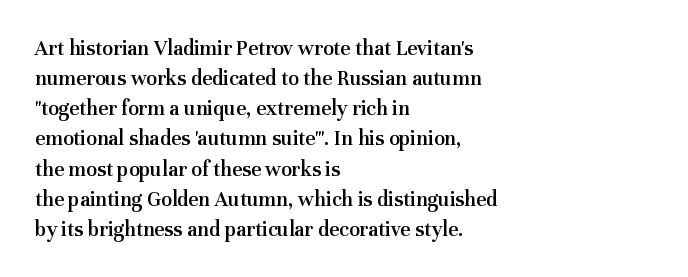
Q: Is the text bold? A: Semi-bold.
Q: Is the text italic (slanted)? A: No, it is upright.
Q: Is the text underlined? A: No.
Q: How is the paragraph aligned? A: Left-aligned.
Q: Is the spacing between letters normal or unusually wide? A: Normal.
Q: Is the spacing between lines tight, normal or loose? A: Normal.
